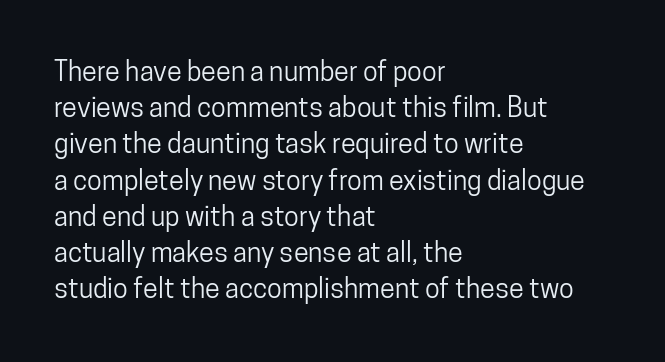
{"italic": "no", "underline": "no", "align": "left", "line_spacing": "normal", "line_spacing_ratio": 1.34, "letter_spacing": "normal", "letter_spacing_em": 0.0, "glyph_px": 27}
